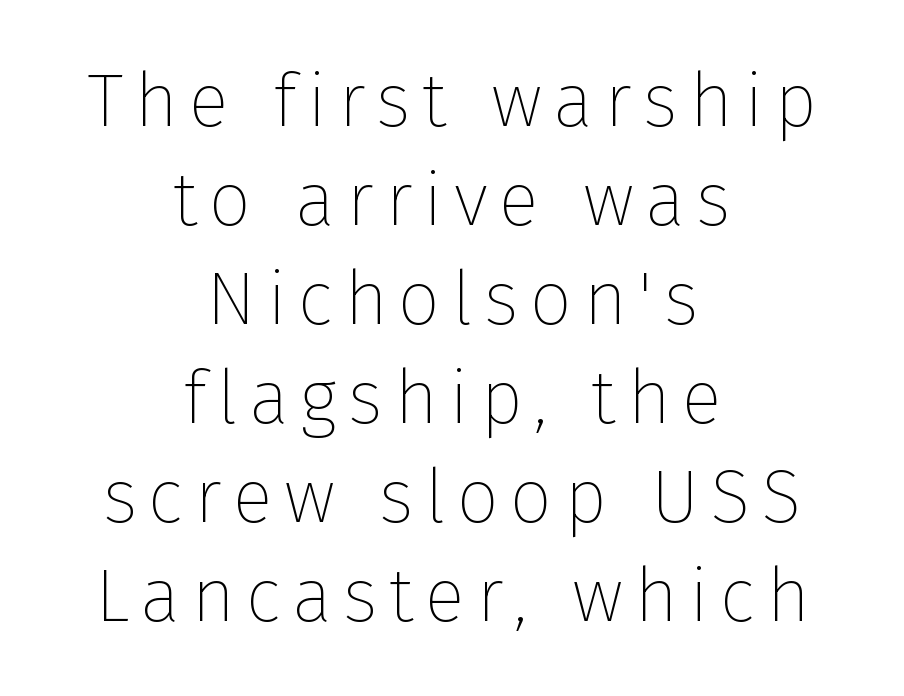
The image shows 75 px thin sans-serif type, upright; set centered, normal line spacing (1.32x), not underlined; low stroke contrast and a medium x-height.
